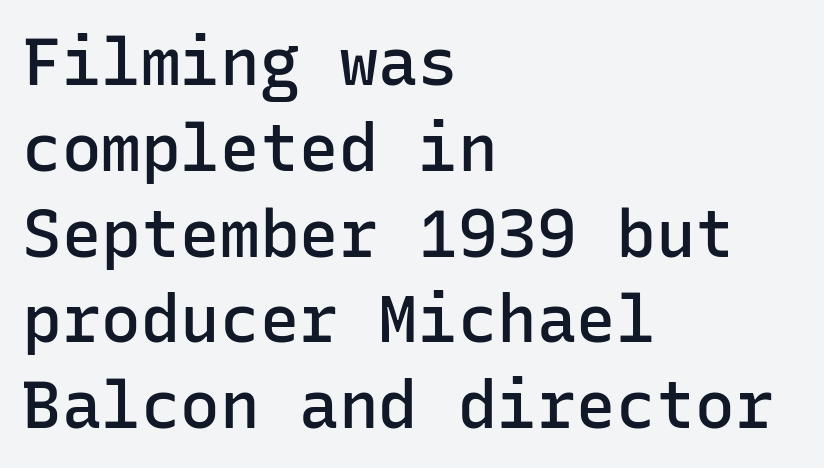
Q: Is the text bold? A: Semi-bold.
Q: Is the text italic (slanted)? A: No, it is upright.
Q: Is the typeface a serif or a sans-serif typeface? A: Sans-serif.
Q: Is the text underlined? A: No.
Q: How is the paragraph aligned? A: Left-aligned.
Q: Is the spacing between letters normal or unusually wide? A: Normal.
Q: Is the spacing between lines tight, normal or loose? A: Normal.
Q: Width (condensed, normal, or wide)? A: Normal.
Q: Stroke contrast? A: Low.
Q: x-height? A: Medium.
Q: Monospaced? A: Yes.
